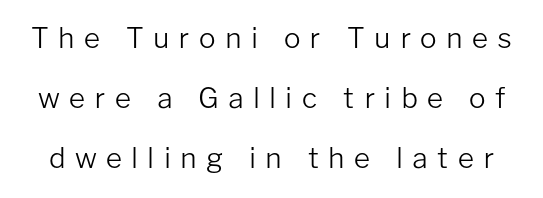
Line spacing here is loose. This rendering widens character spacing well past its baseline value. The specimen omits any rule beneath the text block's lines. Do the characters align in a grid? No, the font is proportional. The weight tops out at a normal text grade.
